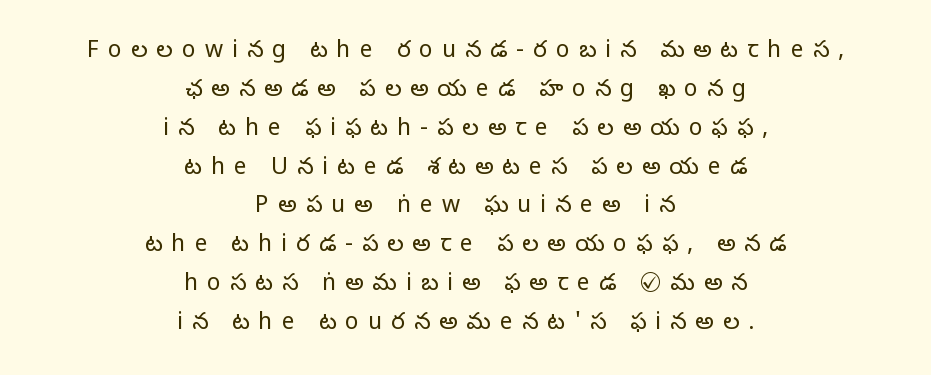
{"italic": "no", "bold": "no", "underline": "no", "align": "center", "line_spacing": "normal", "line_spacing_ratio": 1.69, "letter_spacing": "wide", "letter_spacing_em": 0.39, "glyph_px": 23}
